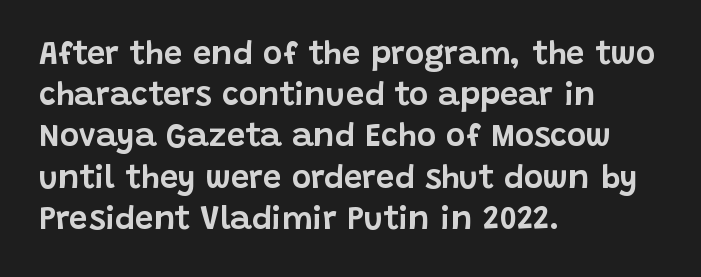
The image shows 33 px sans-serif type, upright; set left-aligned, normal line spacing (1.25x), normal letter spacing, not underlined; low stroke contrast and a large x-height.
